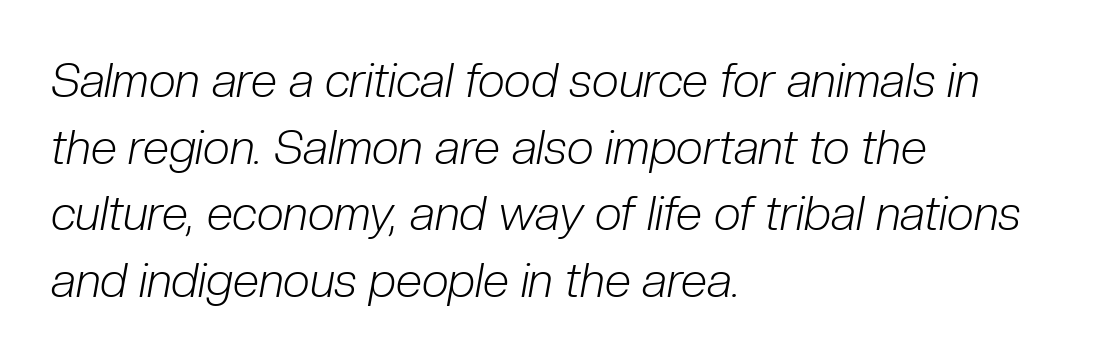
{"italic": "yes", "lean": "right", "slant_degrees": 10, "bold": "no", "weight": "light", "width": "condensed", "stroke_contrast": "low", "x_height": "medium", "monospaced": "no", "underline": "no", "align": "left", "line_spacing": "normal", "line_spacing_ratio": 1.39, "letter_spacing": "normal", "letter_spacing_em": 0.0, "glyph_px": 48}
